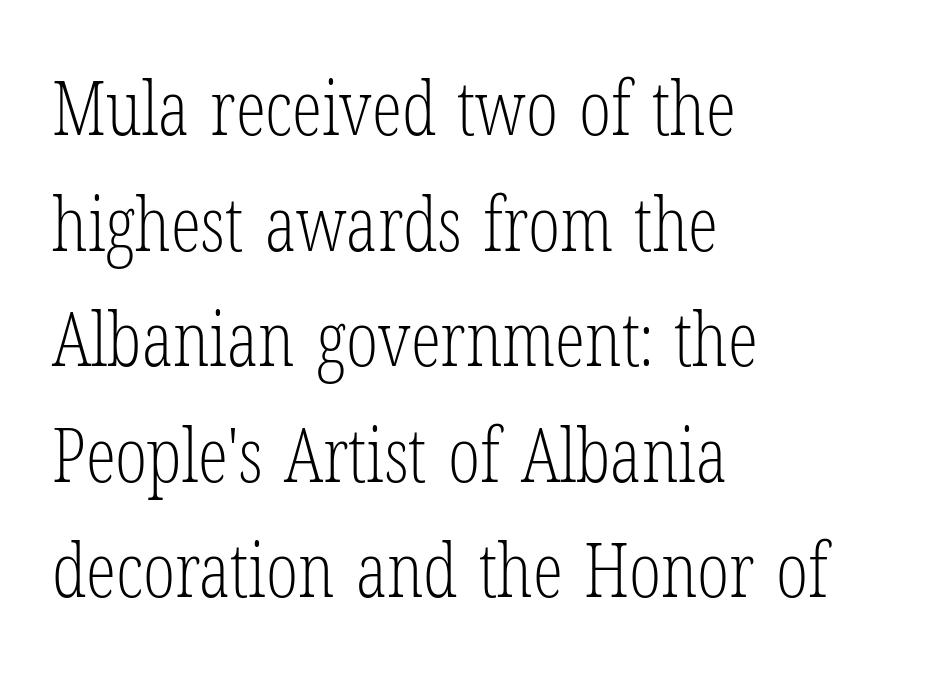
Q: Is the text bold? A: No.
Q: Is the text italic (slanted)? A: No, it is upright.
Q: Is the typeface a serif or a sans-serif typeface? A: Serif.
Q: Is the text underlined? A: No.
Q: How is the paragraph aligned? A: Left-aligned.
Q: Is the spacing between letters normal or unusually wide? A: Normal.
Q: Is the spacing between lines tight, normal or loose? A: Normal.
Q: Width (condensed, normal, or wide)? A: Condensed.
Q: Stroke contrast? A: Low.
Q: x-height? A: Medium.
Q: Monospaced? A: No.
